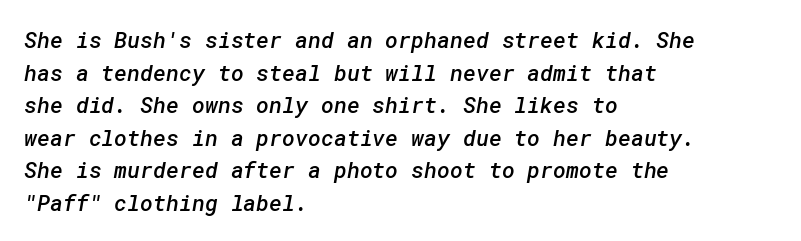
Q: Is the text bold? A: Semi-bold.
Q: Is the text underlined? A: No.
Q: How is the paragraph aligned? A: Left-aligned.
Q: Is the spacing between letters normal or unusually wide? A: Normal.
Q: Is the spacing between lines tight, normal or loose? A: Normal.
